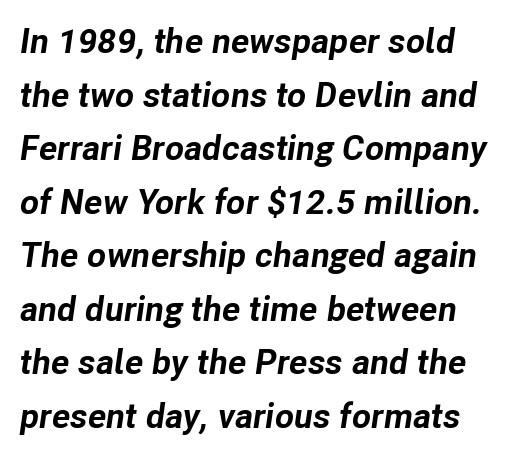
{"italic": "yes", "lean": "right", "slant_degrees": 8, "bold": "yes", "weight": "bold", "width": "normal", "stroke_contrast": "low", "x_height": "medium", "monospaced": "no", "underline": "no", "line_spacing": "normal", "line_spacing_ratio": 1.53, "letter_spacing": "normal", "letter_spacing_em": 0.0, "glyph_px": 35}
